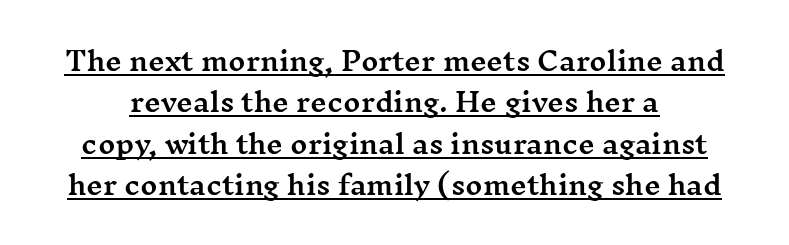
Quick note: underline on. The rendering positions every line midway between the sides. Between one letter and the next there's only the usual sliver of space. Posture: vertical. These lines sit exactly where default settings would place them.
